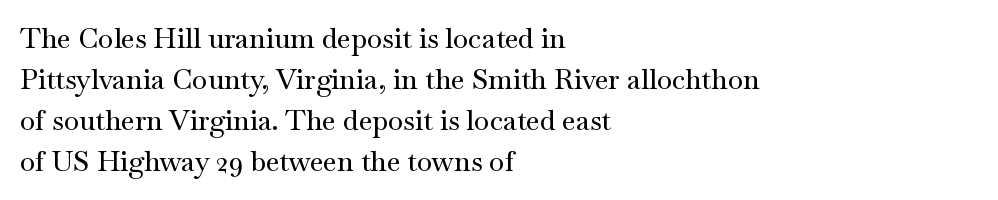
The passage shown is typeset with a serif family. The axis of the letterforms is exactly vertical. Quick note: underline off. The letters advance in unequal steps, a hallmark of proportional type. This rendering uses left alignment, leaving the right contour irregular. Short note: letters normally spaced.
